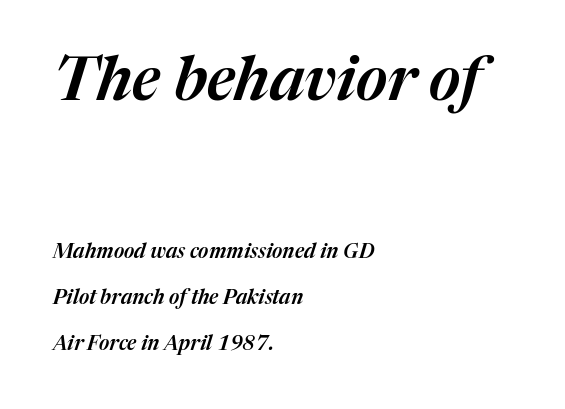
The image shows 61 px text type, italic (leaning right); set left-aligned, loose line spacing (2.3x), normal letter spacing, not underlined; the first (top) block is 3.05x larger; medium stroke contrast and a medium x-height.
